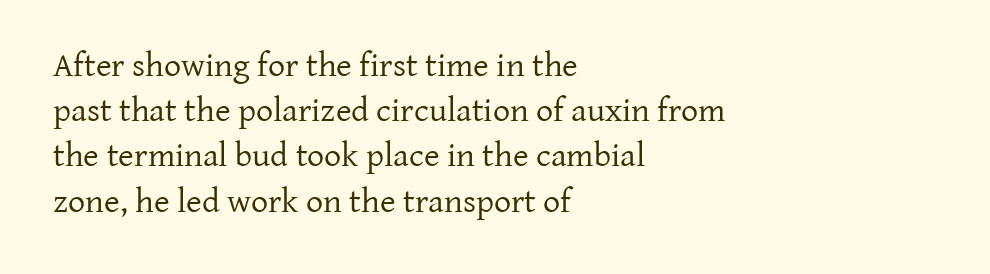
These lines are rendered in a variable-pitch font. In CSS terms this would be text-align: left. This rendering employs a face with finishing strokes, i.e., a serif. There is no visible air inserted between adjacent glyphs.
